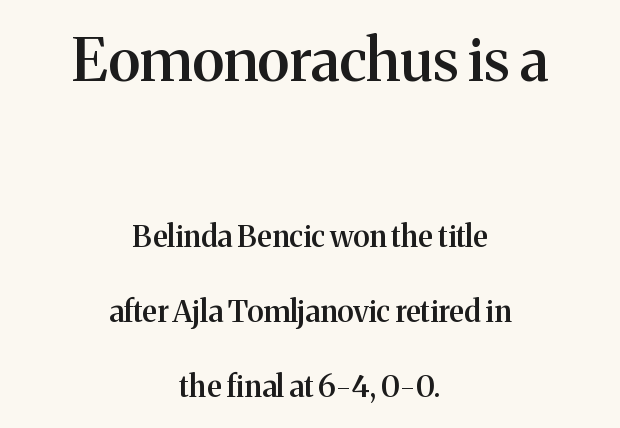
Q: Is the text bold? A: Semi-bold.
Q: Is the text italic (slanted)? A: No, it is upright.
Q: Is the typeface a serif or a sans-serif typeface? A: Serif.
Q: Is the text underlined? A: No.
Q: How is the paragraph aligned? A: Centered.
Q: Is the spacing between letters normal or unusually wide? A: Normal.
Q: Is the spacing between lines tight, normal or loose? A: Loose.
Q: Which block of text is set in a larger size, the first (top) or the second (bottom)? A: The first (top) one.
Q: Width (condensed, normal, or wide)? A: Normal.
Q: Stroke contrast? A: Medium.
Q: x-height? A: Medium.
Q: Monospaced? A: No.
